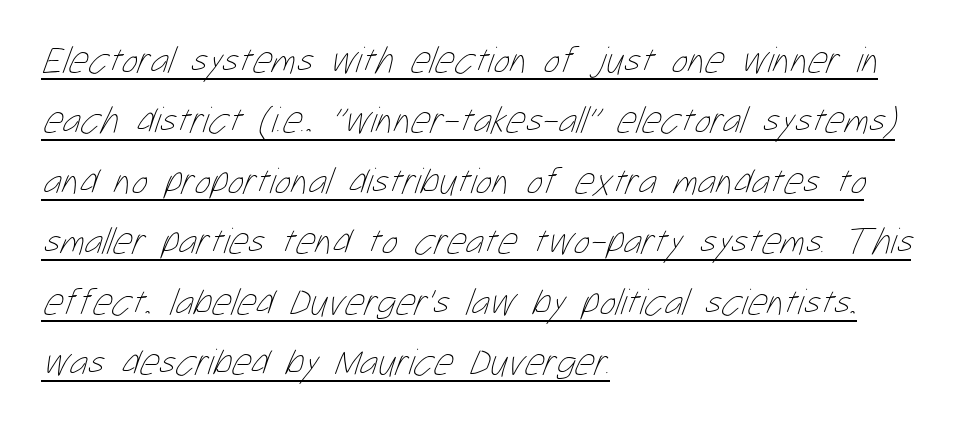
The image shows 38 px thin, condensed type; set left-aligned, normal line spacing (1.59x), normal letter spacing, underlined; low stroke contrast and a medium x-height.
